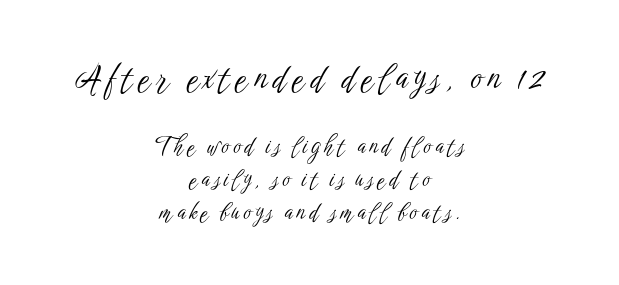
Type without underlining. Varying glyph widths throughout — classic text-font behaviour. Of the two passages, the one on top uses the larger point size. Regarding serifs, this sample does without them. Both edges are ragged and mirror each other, which tells us the setting is centered. The vertical gap from one line to the next is medium.
